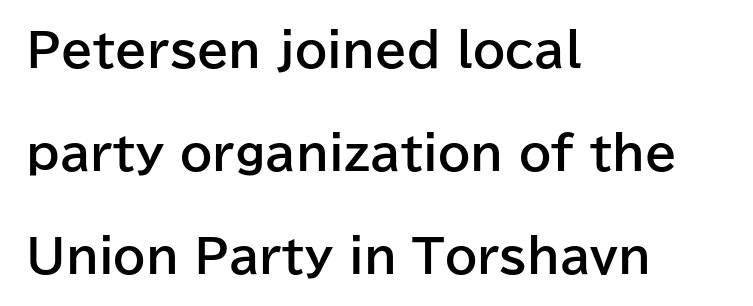
The image shows 46 px bold sans-serif type, upright; set left-aligned, loose line spacing (2.24x), normal letter spacing, not underlined; low stroke contrast and a medium x-height.
